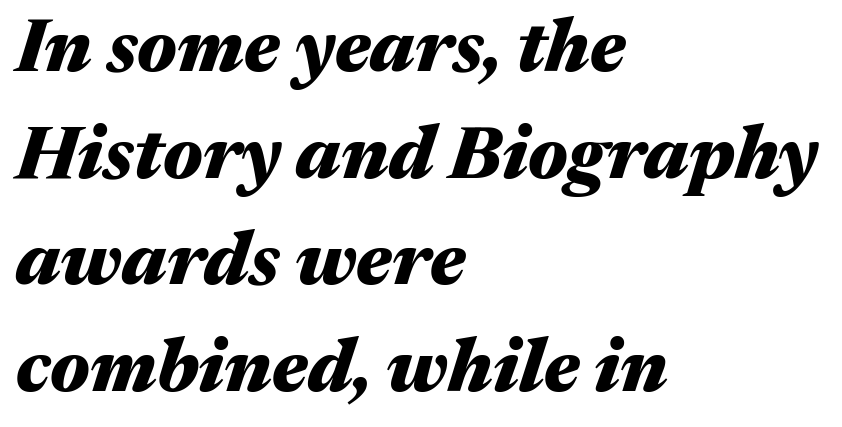
{"italic": "yes", "lean": "right", "slant_degrees": 17, "bold": "yes", "weight": "heavy", "width": "wide", "stroke_contrast": "medium", "x_height": "medium", "monospaced": "no", "underline": "no", "align": "left", "line_spacing": "normal", "line_spacing_ratio": 1.44, "letter_spacing": "normal", "letter_spacing_em": 0.0, "glyph_px": 74}
